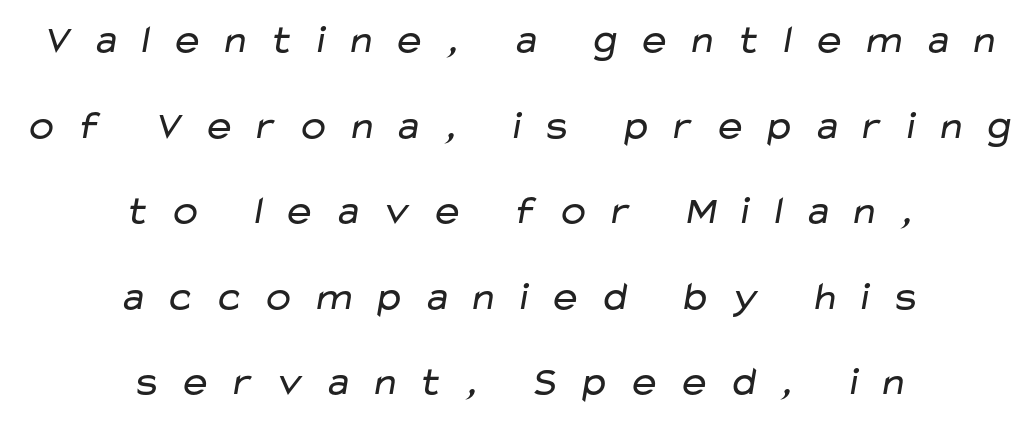
The image shows 40 px regular-weight, wide sans-serif type; set centered, loose line spacing (2.14x), unusually wide letter spacing (+0.44 em), not underlined; low stroke contrast and a medium x-height.
